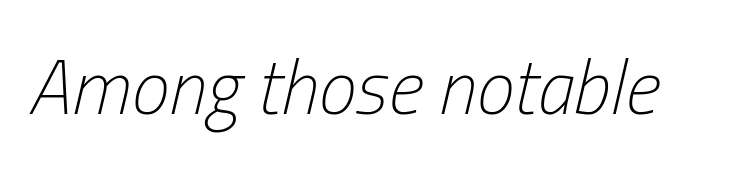
{"italic": "yes", "lean": "right", "slant_degrees": 13, "bold": "no", "weight": "light", "width": "condensed", "stroke_contrast": "low", "x_height": "medium", "monospaced": "no", "underline": "no", "letter_spacing": "normal", "letter_spacing_em": 0.0, "glyph_px": 76}
